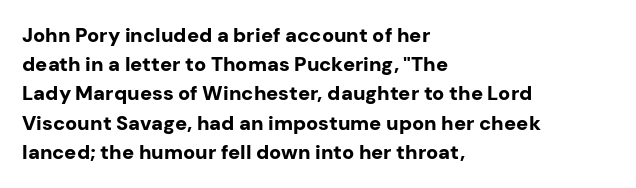
The glyphs are unaccompanied by any horizontal stroke below them. Line spacing here is normal. It's the straight-up-and-down kind of type. A dark, heavy texture on the line: the type is bold. The text block is weighted toward the left margin, trailing off unevenly rightward. Characters follow at the spacing the type designer built in.
